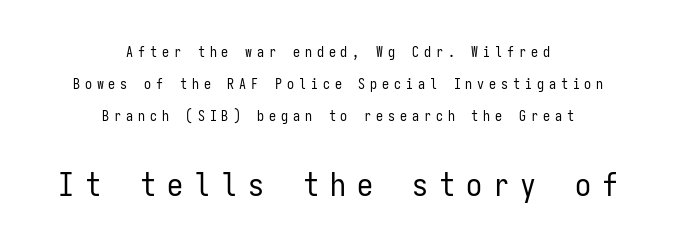
Interline gaps are noticeably wide in this sample. The letters stand straight up with perfectly vertical stems. Nope, no serifs anywhere on these letters. Stems here are at most as thick as an everyday book face. Compared with typical body copy, the letter spacing here is much looser.
